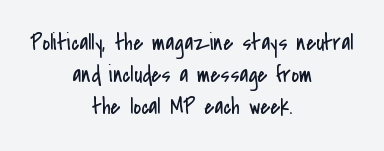
{"italic": "no", "bold": "no", "underline": "no", "align": "center", "line_spacing": "normal", "line_spacing_ratio": 1.4, "letter_spacing": "normal", "letter_spacing_em": 0.0, "glyph_px": 23}
